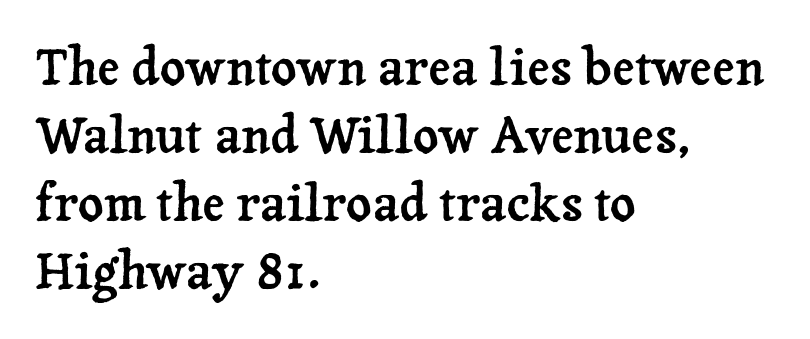
{"serif": "yes", "italic": "no", "width": "normal", "stroke_contrast": "low", "x_height": "medium", "monospaced": "no", "underline": "no", "align": "left", "line_spacing": "normal", "line_spacing_ratio": 1.36, "letter_spacing": "normal", "letter_spacing_em": 0.0, "glyph_px": 50}
